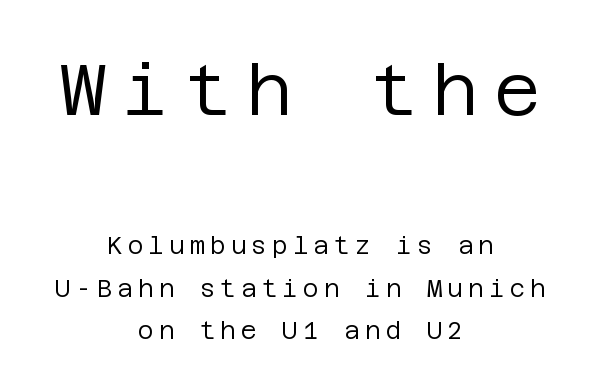
Q: Is the text bold? A: No.
Q: Is the text italic (slanted)? A: No, it is upright.
Q: Is the typeface a serif or a sans-serif typeface? A: Sans-serif.
Q: Is the text underlined? A: No.
Q: How is the paragraph aligned? A: Centered.
Q: Is the spacing between letters normal or unusually wide? A: Unusually wide.
Q: Which block of text is set in a larger size, the first (top) or the second (bottom)? A: The first (top) one.
Q: Width (condensed, normal, or wide)? A: Normal.
Q: Stroke contrast? A: Low.
Q: x-height? A: Large.
